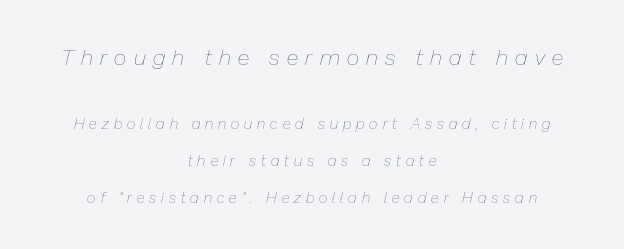
Q: Is the text bold? A: No.
Q: Is the text italic (slanted)? A: Yes, it leans right by about 13 degrees.
Q: Is the text underlined? A: No.
Q: How is the paragraph aligned? A: Centered.
Q: Is the spacing between letters normal or unusually wide? A: Unusually wide.
Q: Is the spacing between lines tight, normal or loose? A: Loose.
Q: Which block of text is set in a larger size, the first (top) or the second (bottom)? A: The first (top) one.
